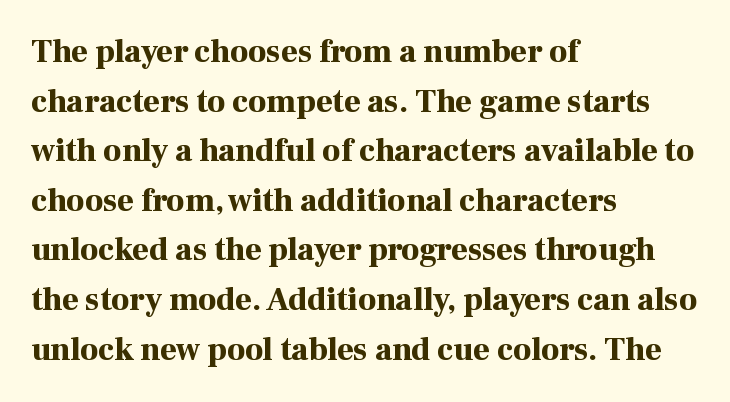
{"serif": "yes", "italic": "no", "bold": "yes", "weight": "bold", "width": "normal", "stroke_contrast": "high", "x_height": "medium", "monospaced": "no", "underline": "no", "align": "left", "line_spacing": "normal", "line_spacing_ratio": 1.55, "letter_spacing": "normal", "letter_spacing_em": 0.0, "glyph_px": 32}
